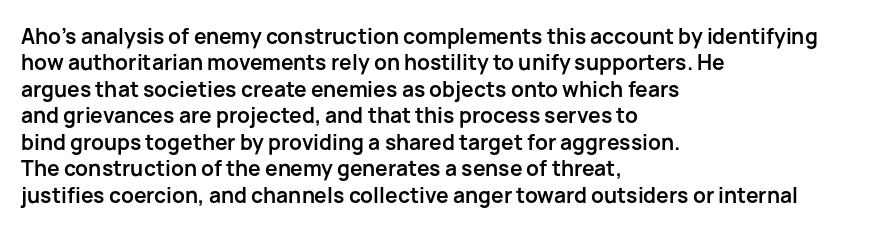
The image shows 21 px bold type, upright; set left-aligned, normal line spacing (1.26x), normal letter spacing, not underlined.
